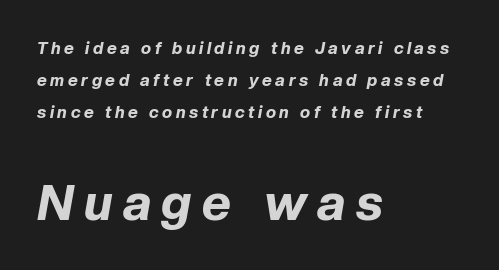
The image shows 50 px bold type, italic (leaning right); set left-aligned, line spacing 1.87x, unusually wide letter spacing (+0.21 em), not underlined; the second (bottom) block is 2.94x larger; low stroke contrast and a medium x-height.
